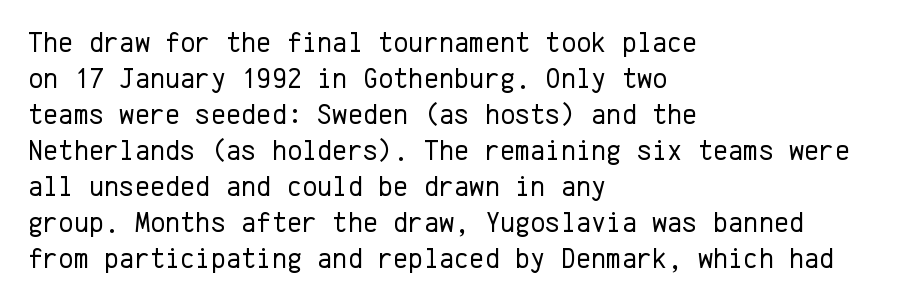
The image shows 29 px regular-weight sans-serif type, upright, monospaced; set left-aligned, line spacing 1.24x, normal letter spacing, not underlined; low stroke contrast and a medium x-height.
